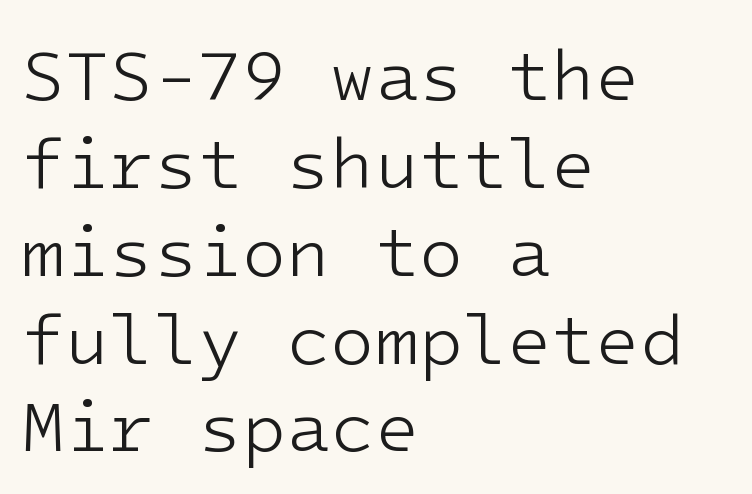
{"serif": "no", "italic": "no", "bold": "no", "weight": "light", "width": "normal", "stroke_contrast": "low", "x_height": "medium", "underline": "no", "align": "left", "line_spacing_ratio": 1.22, "letter_spacing": "normal", "letter_spacing_em": 0.0, "glyph_px": 72}
